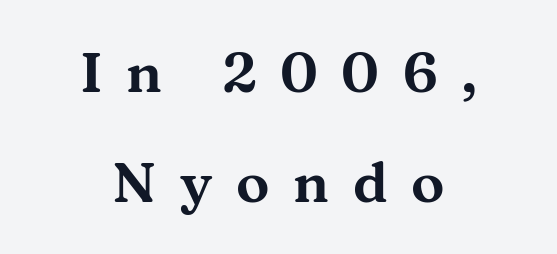
{"serif": "yes", "italic": "no", "width": "wide", "stroke_contrast": "medium", "x_height": "medium", "monospaced": "no", "underline": "no", "align": "center", "line_spacing": "loose", "line_spacing_ratio": 1.96, "letter_spacing": "wide", "letter_spacing_em": 0.42, "glyph_px": 56}
